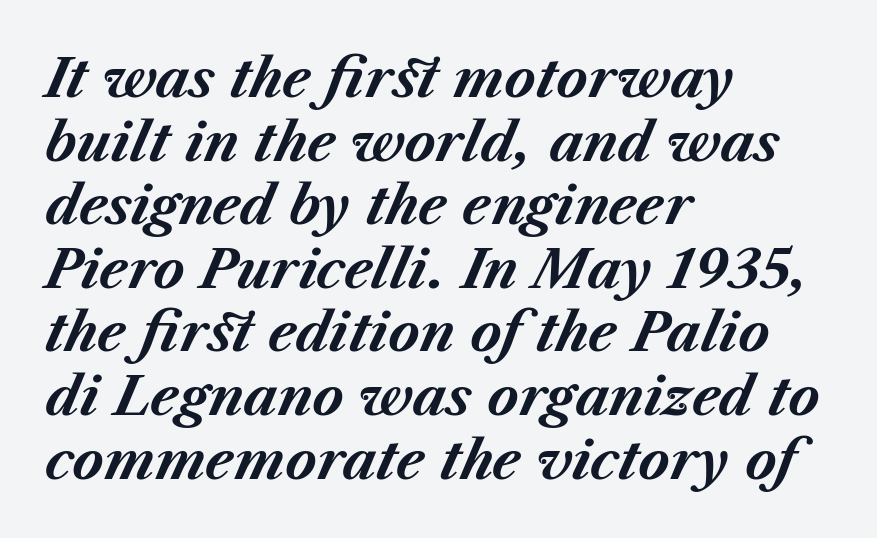
Q: Is the text bold? A: Yes.
Q: Is the text italic (slanted)? A: Yes, it leans right by about 23 degrees.
Q: Is the text underlined? A: No.
Q: How is the paragraph aligned? A: Left-aligned.
Q: Is the spacing between letters normal or unusually wide? A: Normal.
Q: Width (condensed, normal, or wide)? A: Normal.
Q: Stroke contrast? A: Medium.
Q: x-height? A: Medium.
Q: Monospaced? A: No.
